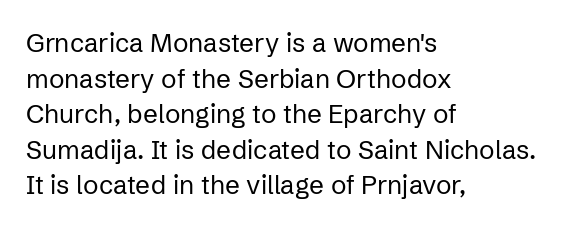
The line texture is even and compact thanks to regular tracking. Honestly, the row spacing looks completely unremarkable. Every row of glyphs begins at an identical x-position on the left. The letters stand straight up with perfectly vertical stems. Stroke thickness stays within the range of a standard reading face or lighter. Unmarked baselines from the first word to the last.
